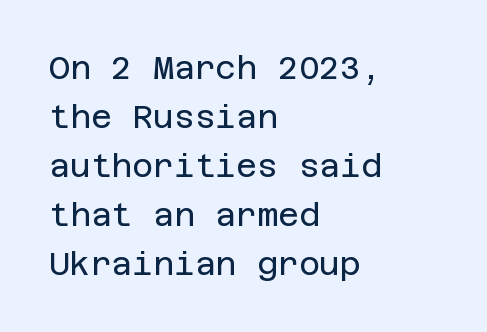
The image shows 32 px regular-weight sans-serif type, upright; set left-aligned, normal line spacing (1.53x), normal letter spacing, not underlined; low stroke contrast and a large x-height.
